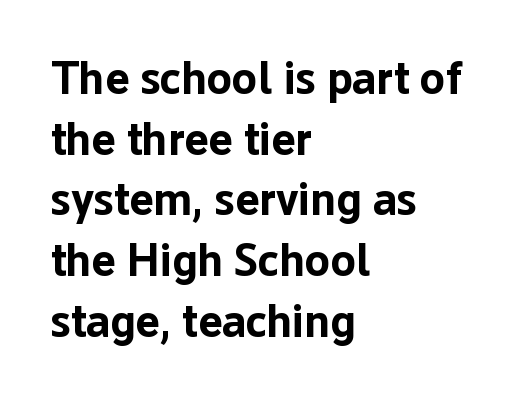
Q: Is the text bold? A: Yes.
Q: Is the text italic (slanted)? A: No, it is upright.
Q: Is the typeface a serif or a sans-serif typeface? A: Sans-serif.
Q: Is the text underlined? A: No.
Q: How is the paragraph aligned? A: Left-aligned.
Q: Is the spacing between letters normal or unusually wide? A: Normal.
Q: Is the spacing between lines tight, normal or loose? A: Normal.
Q: Width (condensed, normal, or wide)? A: Normal.
Q: Stroke contrast? A: Low.
Q: x-height? A: Medium.
Q: Monospaced? A: No.
